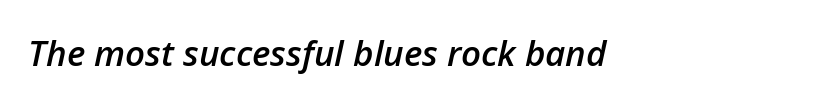
The image shows 35 px semibold type, italic (leaning right); set left-aligned, normal letter spacing, not underlined; low stroke contrast and a medium x-height.
